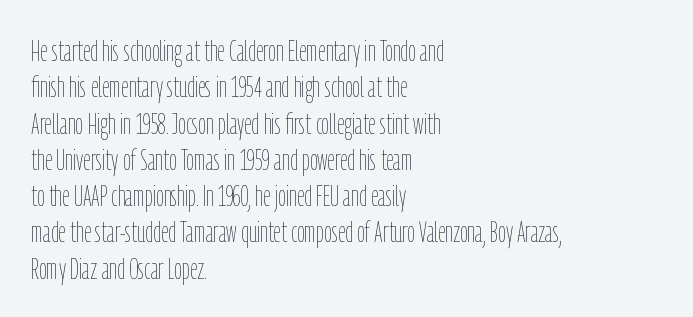
{"italic": "no", "bold": "no", "weight": "thin", "width": "condensed", "stroke_contrast": "low", "x_height": "medium", "monospaced": "no", "underline": "no", "align": "left", "line_spacing_ratio": 1.21, "letter_spacing": "normal", "letter_spacing_em": 0.0, "glyph_px": 30}
